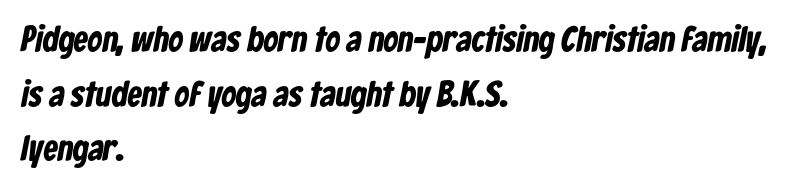
{"serif": "no", "bold": "yes", "weight": "bold", "width": "condensed", "stroke_contrast": "low", "x_height": "medium", "monospaced": "no", "underline": "no", "align": "left", "line_spacing": "normal", "line_spacing_ratio": 1.52, "letter_spacing": "normal", "letter_spacing_em": 0.0, "glyph_px": 36}
